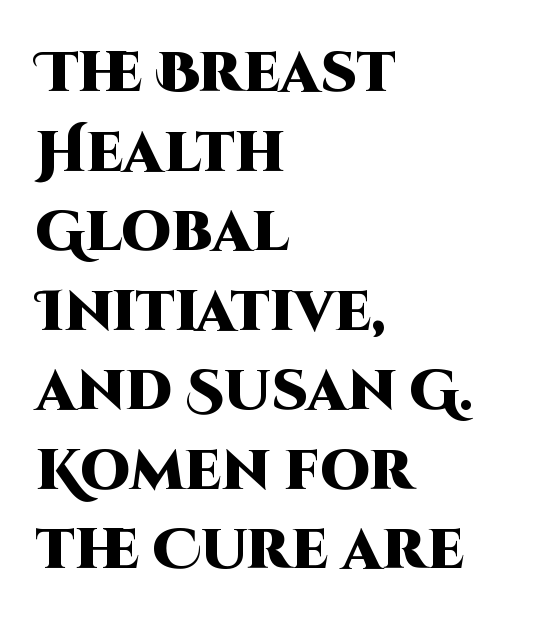
Q: Is the text bold? A: Yes.
Q: Is the text italic (slanted)? A: No, it is upright.
Q: Is the typeface a serif or a sans-serif typeface? A: Sans-serif.
Q: Is the text underlined? A: No.
Q: How is the paragraph aligned? A: Left-aligned.
Q: Is the spacing between letters normal or unusually wide? A: Normal.
Q: Is the spacing between lines tight, normal or loose? A: Normal.
Q: Width (condensed, normal, or wide)? A: Normal.
Q: Stroke contrast? A: High.
Q: x-height? A: Large.
Q: Monospaced? A: No.
